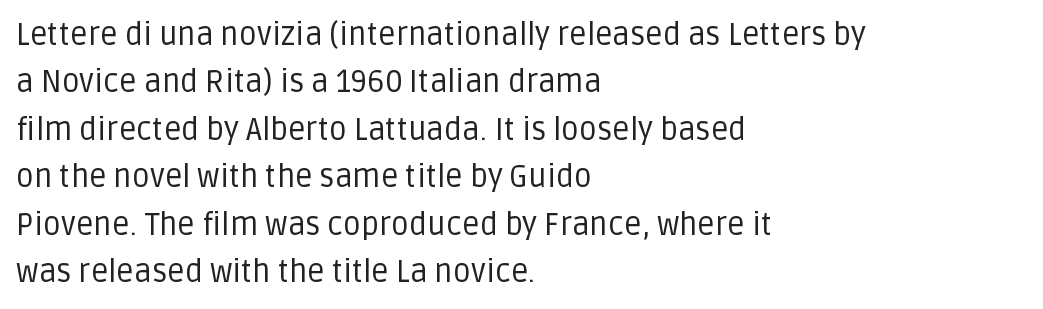
The image shows 31 px regular-weight sans-serif type, upright; set left-aligned, normal line spacing (1.53x), normal letter spacing, not underlined; low stroke contrast and a large x-height.
